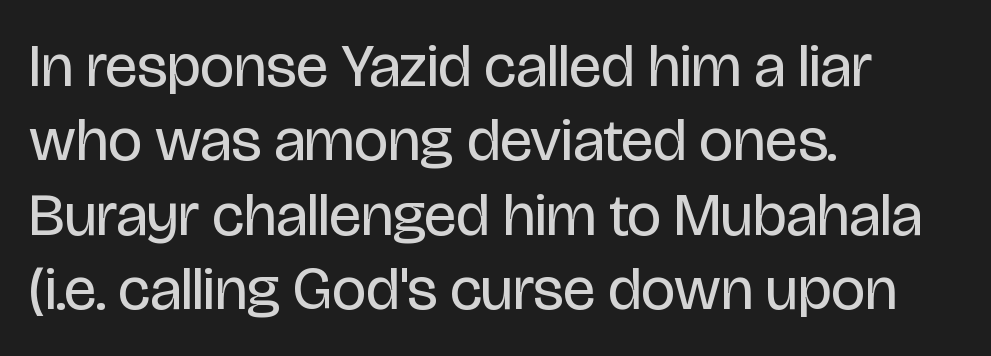
The image shows 61 px regular-weight, condensed sans-serif type, upright; set left-aligned, line spacing 1.22x, normal letter spacing, not underlined; low stroke contrast and a large x-height.
